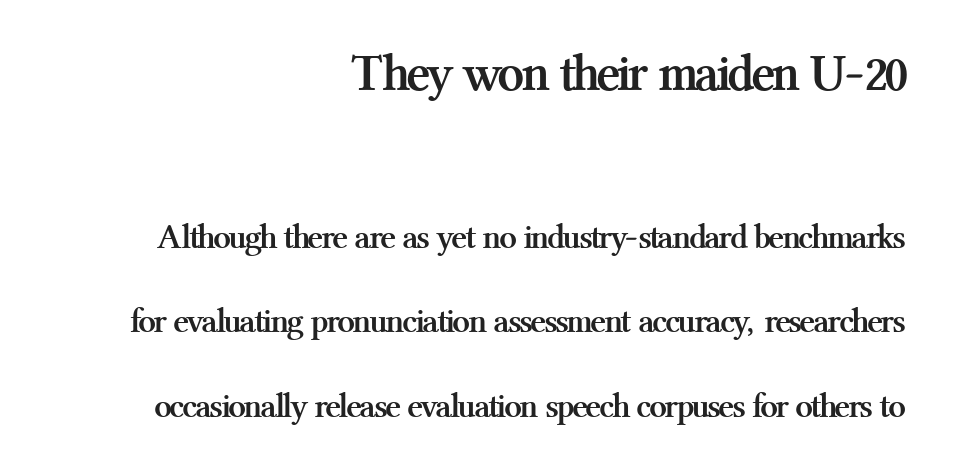
{"serif": "yes", "italic": "no", "bold": "yes", "weight": "semibold", "width": "normal", "stroke_contrast": "medium", "x_height": "medium", "monospaced": "no", "underline": "no", "align": "right", "line_spacing": "loose", "line_spacing_ratio": 2.41, "letter_spacing": "normal", "letter_spacing_em": 0.0, "larger_block": "first", "size_ratio": 1.51, "glyph_px": 53}
